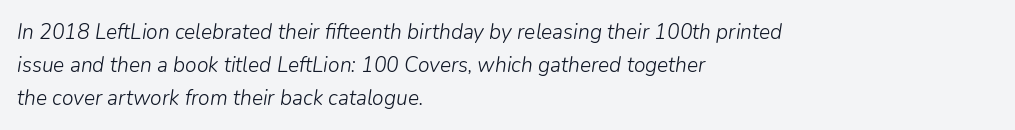
The image shows 21 px text type, italic (leaning right); set left-aligned, normal line spacing (1.57x), normal letter spacing, not underlined.
